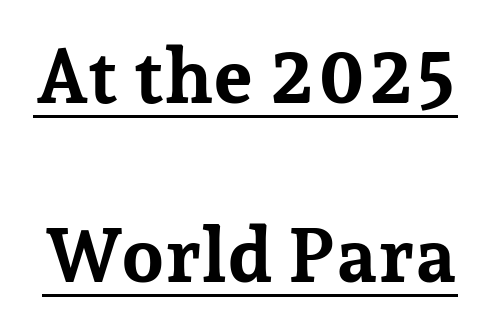
The typesetter has applied underlining to the passage shown. Caption: standard tracking, unaltered. When letters stand straight like this, we call the style roman or upright. Loosely led — the rows are spread out. Look at the stroke-to-counter ratio: heavy, a bold. Letterform terminals end in serifs throughout the passage.
